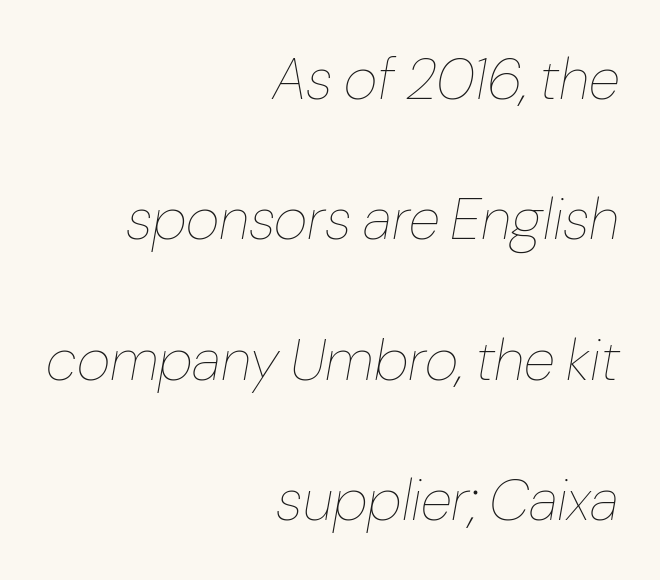
Is the type heavy? It reads as light-to-regular instead. This sample uses an oblique cut, with every glyph tilted off the vertical. The line-height multiplier appears high, well above default. Proportional: the letters do not fall into vertical columns. Is the block centered? No — it sits flush against the right margin.
